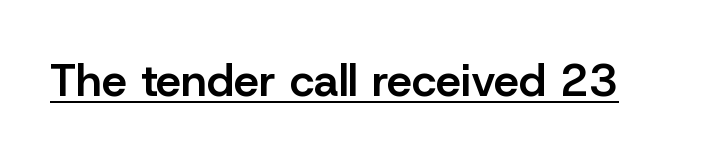
{"serif": "no", "italic": "no", "bold": "semi", "weight": "semibold", "width": "normal", "stroke_contrast": "low", "x_height": "medium", "monospaced": "no", "underline": "yes", "letter_spacing": "normal", "letter_spacing_em": 0.0, "glyph_px": 45}
